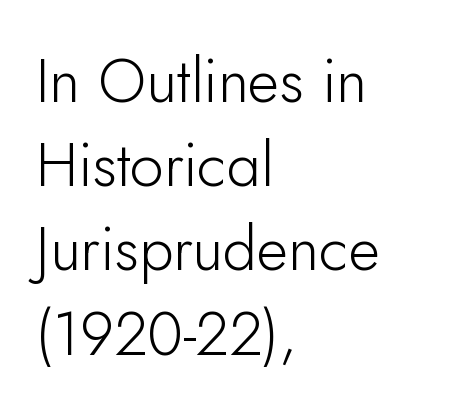
The image shows 61 px light sans-serif type, upright; set left-aligned, normal line spacing (1.38x), normal letter spacing, not underlined; low stroke contrast and a small x-height.
